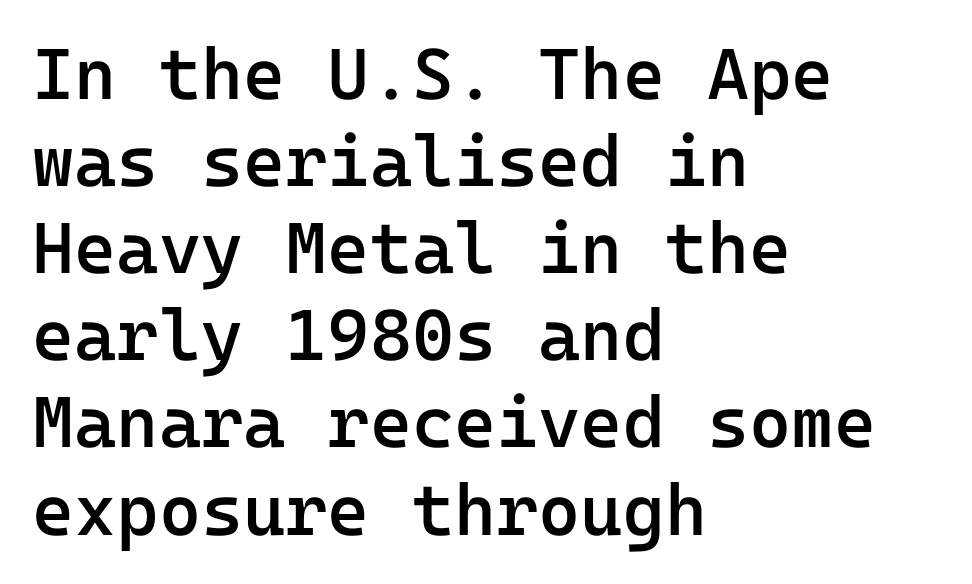
Regarding serifs, this sample does without them. The type sits square on the baseline with zero lean. A typesetter would call this monospace, since all characters share one set width. Is the letter spacing exaggerated? No — it looks like the ordinary default. Rule under the text: the space is simply empty.
